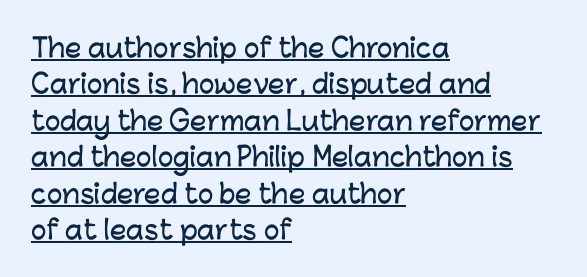
Descenders here cross a horizontal rule under the line. There is no visible air inserted between adjacent glyphs. Caption: multi-line text, flush left, ragged right. In terms of leading, this rendering sits right in the middle. Posture: vertical.
